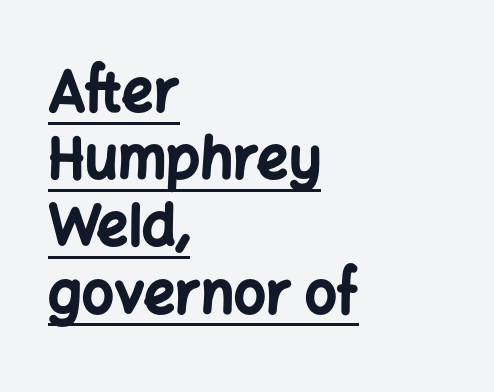
The image shows 56 px bold sans-serif type, upright; set left-aligned, line spacing 1.2x, normal letter spacing, underlined; low stroke contrast and a medium x-height.
